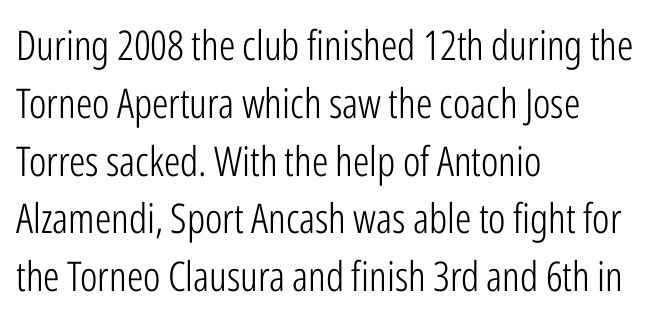
{"serif": "no", "italic": "no", "bold": "no", "weight": "light", "width": "condensed", "stroke_contrast": "low", "x_height": "medium", "monospaced": "no", "underline": "no", "align": "left", "line_spacing": "normal", "line_spacing_ratio": 1.41, "letter_spacing": "normal", "letter_spacing_em": 0.0, "glyph_px": 41}
